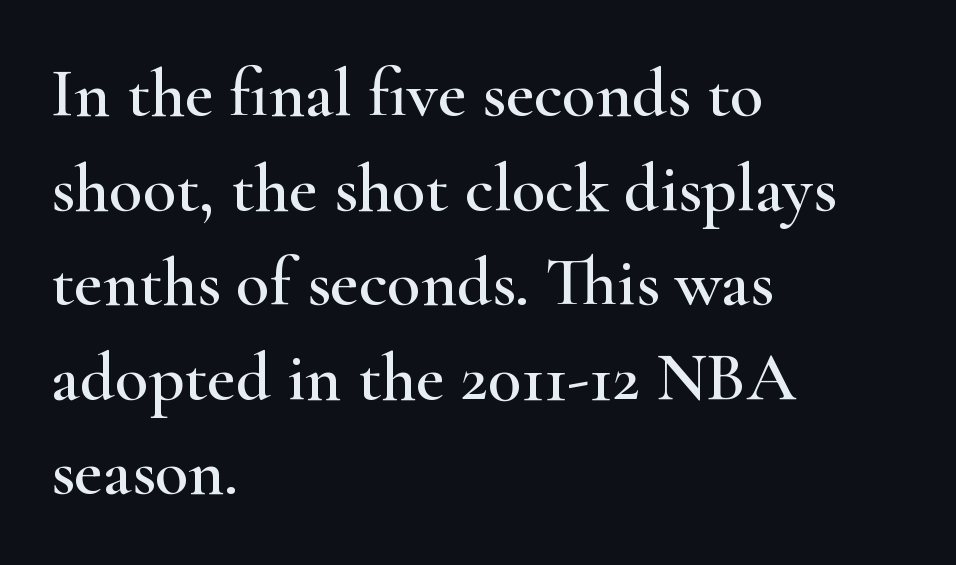
Q: Is the text italic (slanted)? A: No, it is upright.
Q: Is the typeface a serif or a sans-serif typeface? A: Serif.
Q: Is the text underlined? A: No.
Q: How is the paragraph aligned? A: Left-aligned.
Q: Is the spacing between letters normal or unusually wide? A: Normal.
Q: Is the spacing between lines tight, normal or loose? A: Normal.
Q: Width (condensed, normal, or wide)? A: Wide.
Q: Stroke contrast? A: High.
Q: x-height? A: Small.
Q: Monospaced? A: No.
